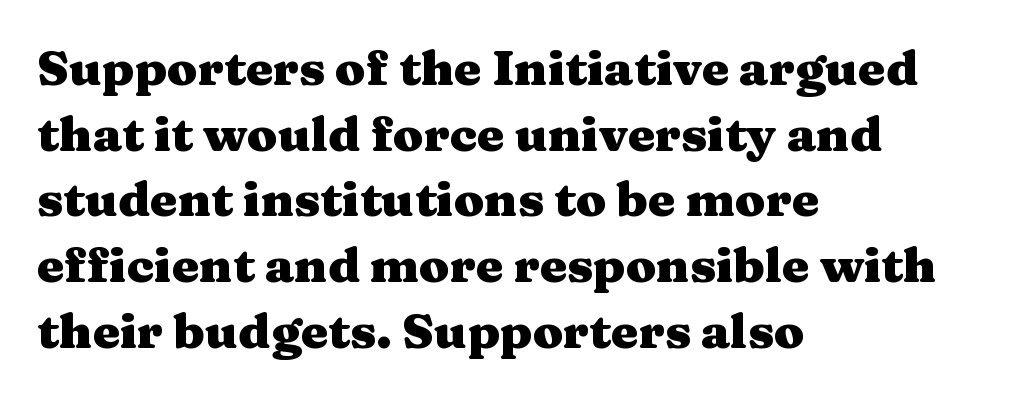
This is the regular roman posture of the typeface. The leading is moderate, giving the passage an even texture. In CSS terms this would be text-align: left. The passage shown is typed in a proportional face where columns would drift. Weight check: bold — yes, fully.
